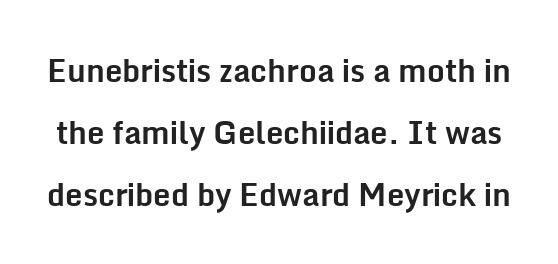
What stands out about the letter spacing? Nothing — it is the standard amount. The characters display no serif detailing; their extremities are plain. Heavy-handed strokes throughout: this text is bold. The passage shown is typed in a proportional face where columns would drift. Letters rest on an invisible, unmarked baseline.
